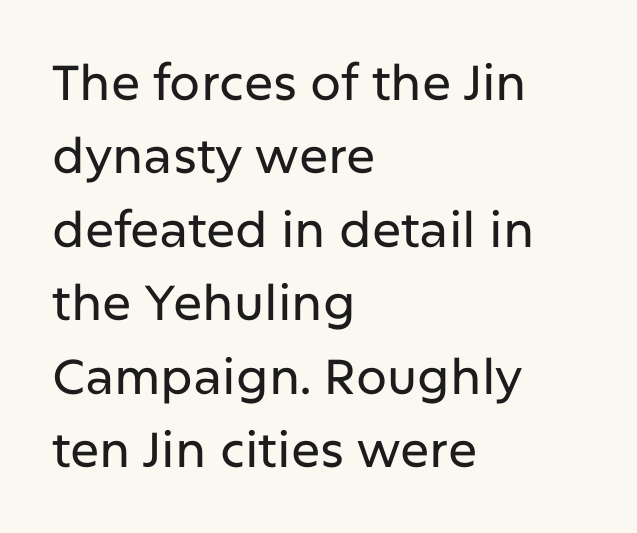
Normally led — the rows are evenly, conventionally spaced. Line beginnings align vertically; line endings do not. I'd call this a sans setting — the letters go barefoot. Underline: absent.
